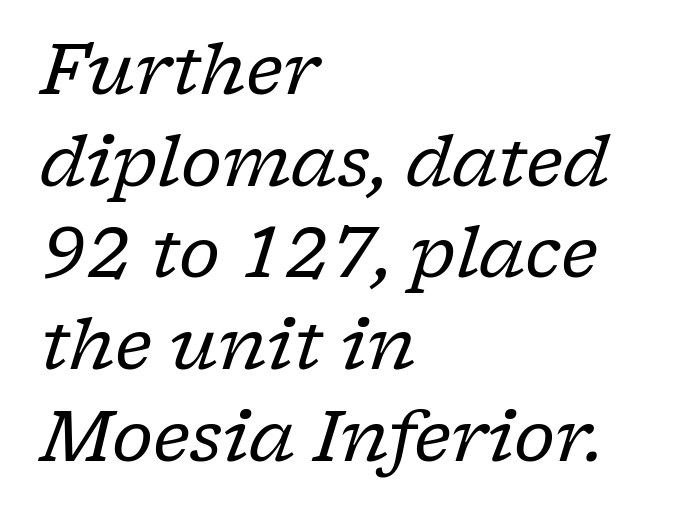
The image shows 70 px regular-weight serif type, italic (leaning right); set left-aligned, normal line spacing (1.31x), normal letter spacing, not underlined; low stroke contrast and a medium x-height.
